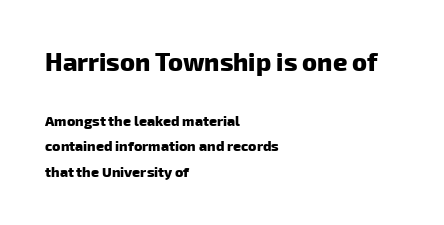
{"bold": "yes", "underline": "no", "align": "left", "line_spacing_ratio": 1.83, "letter_spacing": "normal", "letter_spacing_em": 0.0, "larger_block": "first", "size_ratio": 1.79, "glyph_px": 25}
